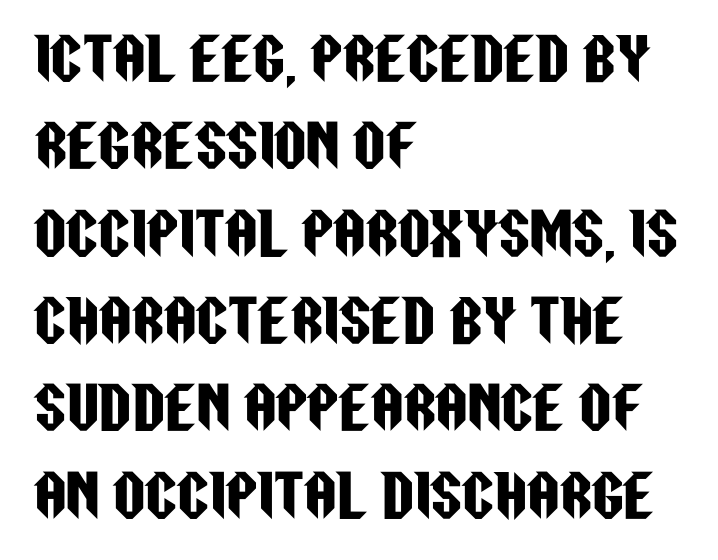
{"serif": "no", "italic": "no", "width": "condensed", "stroke_contrast": "low", "x_height": "large", "monospaced": "no", "underline": "no", "align": "left", "line_spacing": "normal", "line_spacing_ratio": 1.56, "letter_spacing": "normal", "letter_spacing_em": 0.0, "glyph_px": 56}
